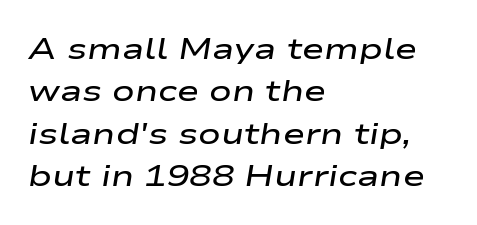
{"italic": "yes", "lean": "right", "slant_degrees": 9, "bold": "semi", "weight": "semibold", "width": "wide", "stroke_contrast": "low", "x_height": "medium", "monospaced": "no", "underline": "no", "align": "left", "line_spacing": "normal", "line_spacing_ratio": 1.41, "letter_spacing": "normal", "letter_spacing_em": 0.0, "glyph_px": 30}
